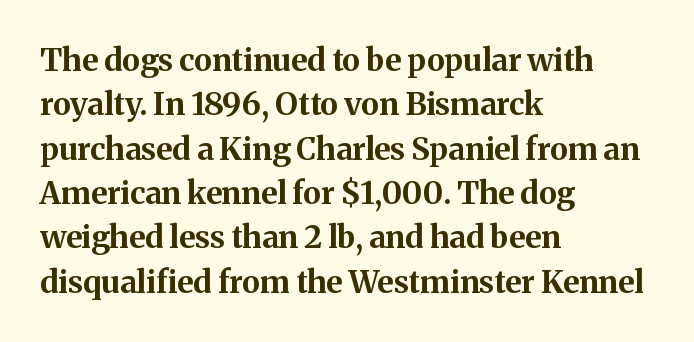
Q: Is the text bold? A: Yes.
Q: Is the text italic (slanted)? A: No, it is upright.
Q: Is the typeface a serif or a sans-serif typeface? A: Serif.
Q: Is the text underlined? A: No.
Q: How is the paragraph aligned? A: Left-aligned.
Q: Is the spacing between letters normal or unusually wide? A: Normal.
Q: Is the spacing between lines tight, normal or loose? A: Normal.
Q: Width (condensed, normal, or wide)? A: Normal.
Q: Stroke contrast? A: Medium.
Q: x-height? A: Medium.
Q: Monospaced? A: No.
